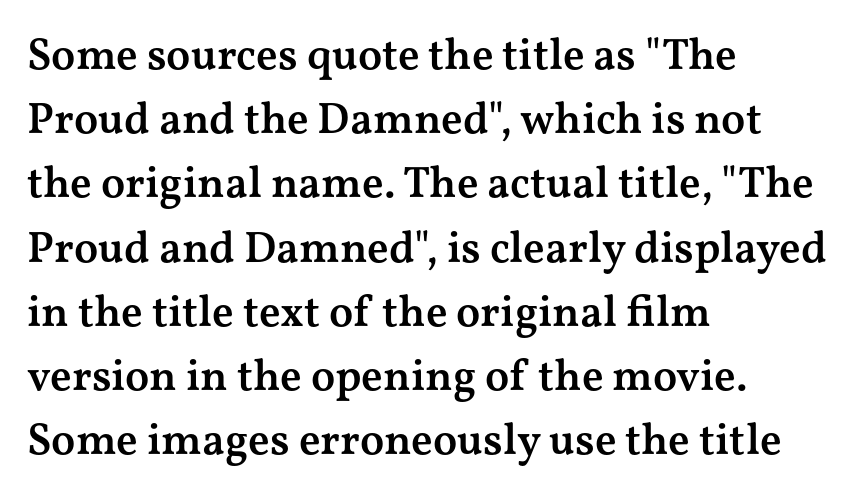
The image shows 44 px semibold, wide serif type, upright; set left-aligned, normal line spacing (1.46x), normal letter spacing, not underlined; medium stroke contrast and a medium x-height.
